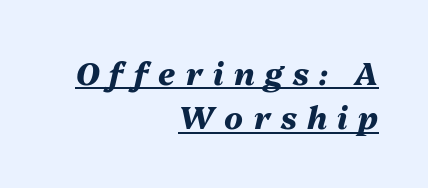
{"italic": "yes", "lean": "right", "slant_degrees": 13, "bold": "yes", "weight": "heavy", "width": "normal", "stroke_contrast": "medium", "x_height": "medium", "monospaced": "no", "underline": "yes", "align": "right", "line_spacing": "normal", "line_spacing_ratio": 1.43, "letter_spacing": "wide", "letter_spacing_em": 0.33, "glyph_px": 31}
